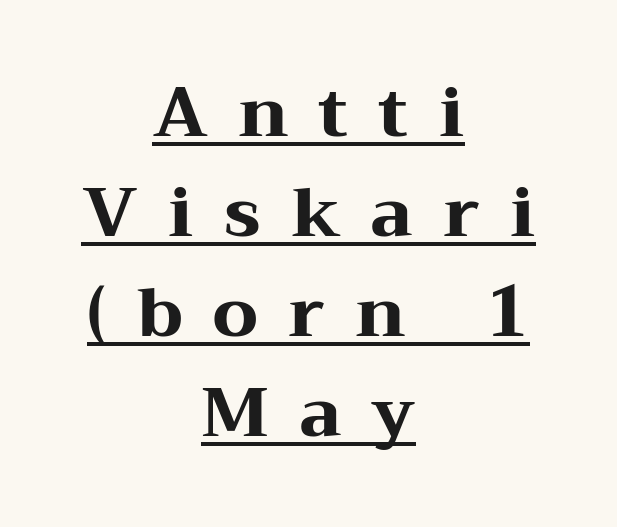
The image shows 69 px heavy, wide serif type, upright; set centered, normal line spacing (1.45x), unusually wide letter spacing (+0.44 em), underlined; medium stroke contrast and a medium x-height.
